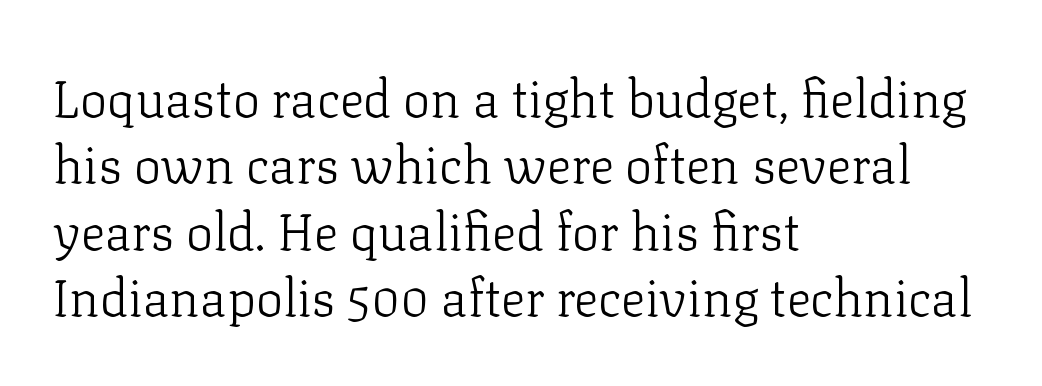
The specimen omits any rule beneath the text block's lines. Nope, not italic — everything's standing straight. The weight would be labelled regular, book, light, or lighter still. This sample keeps an unexceptional amount of space between lines.
